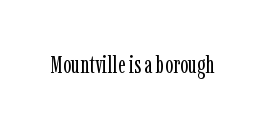
{"italic": "no", "bold": "no", "underline": "no", "letter_spacing": "normal", "letter_spacing_em": 0.0, "glyph_px": 24}
